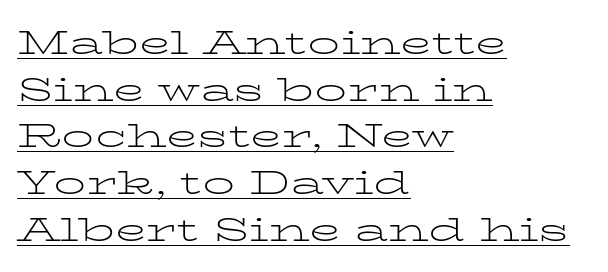
The image shows 32 px light, wide serif type, upright; set left-aligned, normal line spacing (1.46x), normal letter spacing, underlined; low stroke contrast and a medium x-height.
